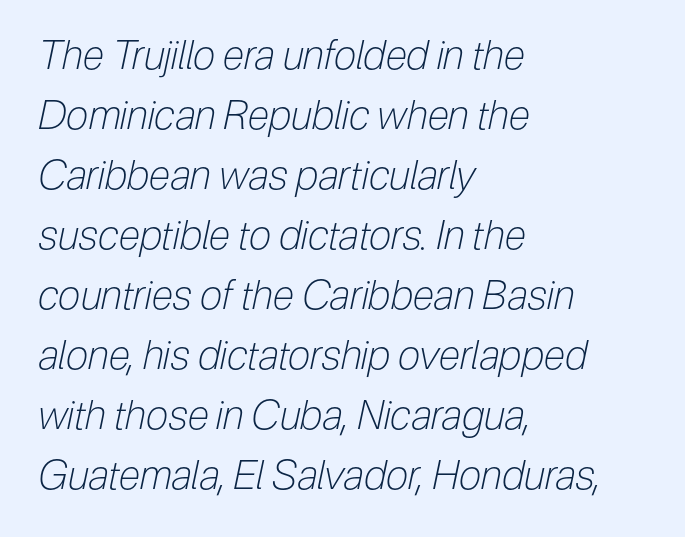
Q: Is the text bold? A: No.
Q: Is the text italic (slanted)? A: Yes, it leans right by about 12 degrees.
Q: Is the text underlined? A: No.
Q: How is the paragraph aligned? A: Left-aligned.
Q: Is the spacing between letters normal or unusually wide? A: Normal.
Q: Is the spacing between lines tight, normal or loose? A: Normal.
Q: Width (condensed, normal, or wide)? A: Condensed.
Q: Stroke contrast? A: Low.
Q: x-height? A: Medium.
Q: Monospaced? A: No.
